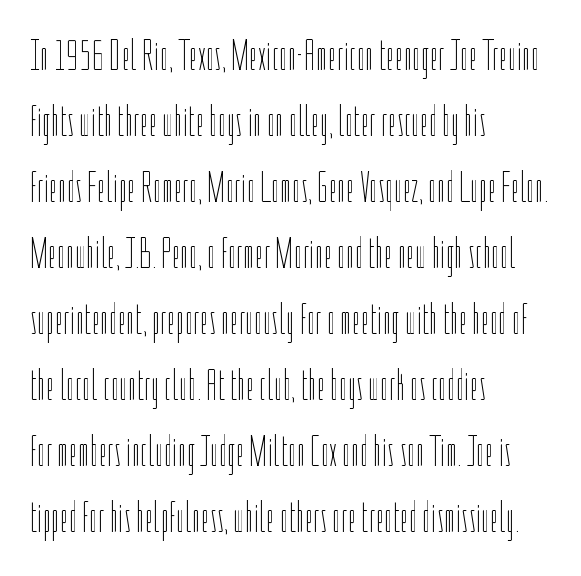
{"italic": "no", "bold": "no", "weight": "thin", "width": "condensed", "stroke_contrast": "low", "x_height": "medium", "monospaced": "no", "underline": "no", "align": "left", "line_spacing": "normal", "line_spacing_ratio": 1.5, "letter_spacing": "normal", "letter_spacing_em": 0.0, "glyph_px": 44}
